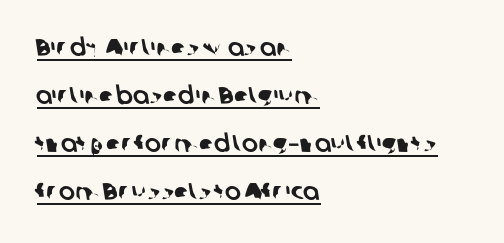
The image shows 24 px text type; set left-aligned, loose line spacing (2.0x), normal letter spacing, underlined.
